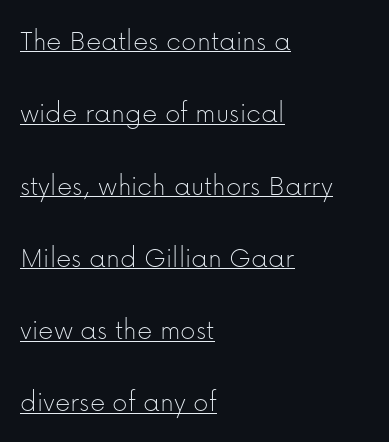
Stroke mass is kept to a normal reading level or below. You can see a thin bar hugging the bottom of the glyphs. The face used here is proportionally spaced, like ordinary book or web type. Summary of vertical rhythm: relaxed, with wide interline spacing.
